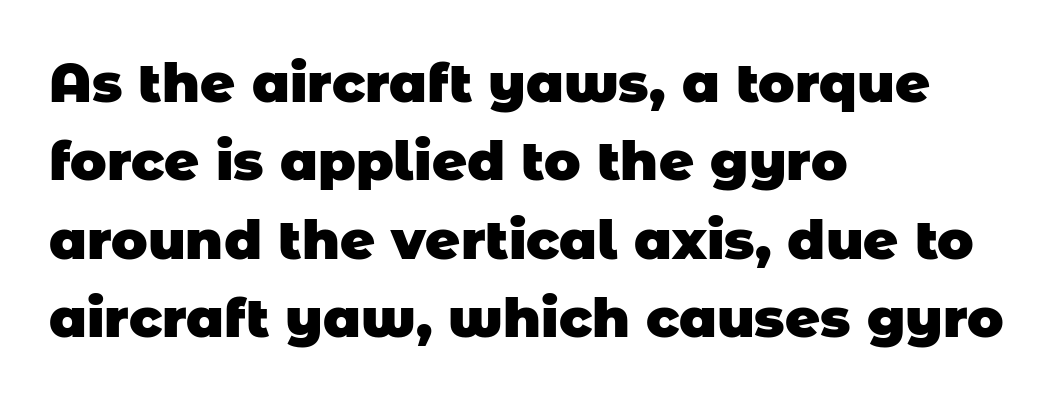
The horizontal fit of the characters is conventional and even. The space beneath each line is pristine and unruled. To sum up the face: it is a sans, with no serifs. Students, this is bold: see how much ink each stroke carries.
